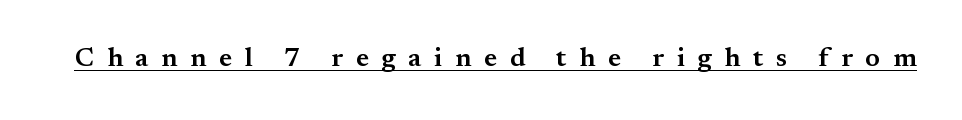
Q: Is the text bold? A: Semi-bold.
Q: Is the text italic (slanted)? A: No, it is upright.
Q: Is the text underlined? A: Yes.
Q: Is the spacing between letters normal or unusually wide? A: Unusually wide.
